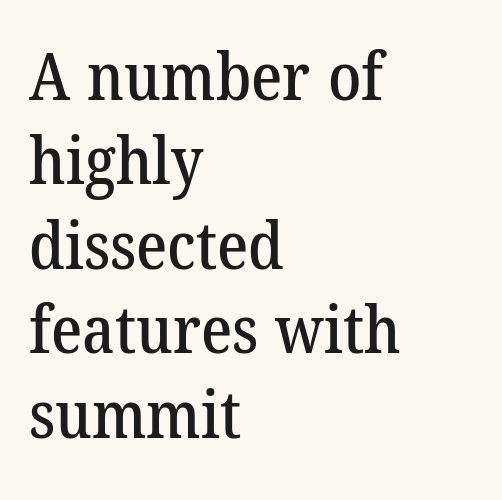
The image shows 66 px serif type; set left-aligned, normal line spacing (1.28x), normal letter spacing, not underlined; low stroke contrast and a medium x-height.
